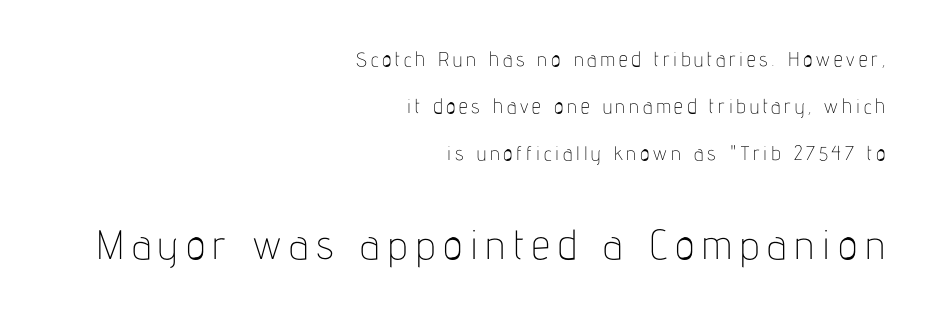
{"serif": "no", "italic": "no", "bold": "no", "weight": "thin", "width": "condensed", "stroke_contrast": "low", "x_height": "medium", "monospaced": "no", "underline": "no", "align": "right", "line_spacing": "loose", "line_spacing_ratio": 2.34, "larger_block": "second", "size_ratio": 2.05, "glyph_px": 41}
